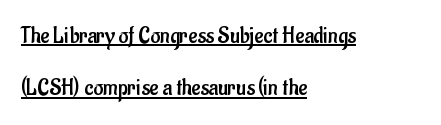
Q: Is the text bold? A: No.
Q: Is the text italic (slanted)? A: No, it is upright.
Q: Is the text underlined? A: Yes.
Q: How is the paragraph aligned? A: Left-aligned.
Q: Is the spacing between letters normal or unusually wide? A: Normal.
Q: Is the spacing between lines tight, normal or loose? A: Loose.
